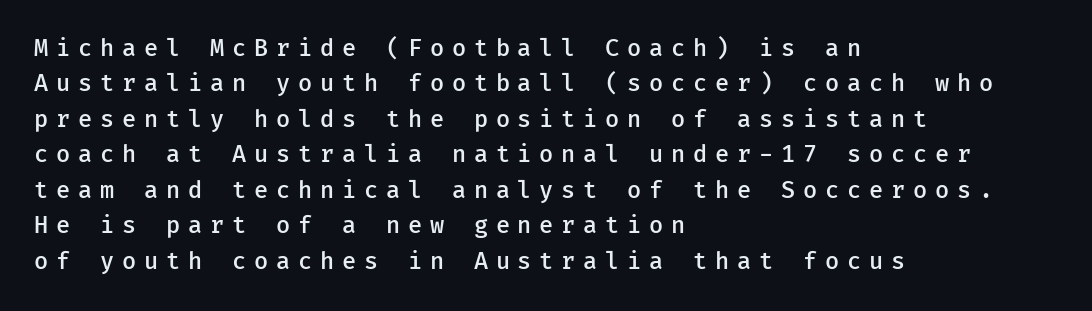
Q: Is the text bold? A: Semi-bold.
Q: Is the text italic (slanted)? A: No, it is upright.
Q: Is the text underlined? A: No.
Q: How is the paragraph aligned? A: Left-aligned.
Q: Is the spacing between letters normal or unusually wide? A: Unusually wide.
Q: Is the spacing between lines tight, normal or loose? A: Normal.
